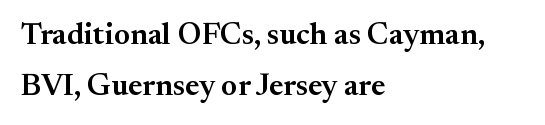
The image shows 31 px semibold serif type, upright; set left-aligned, normal line spacing (1.63x), normal letter spacing, not underlined; medium stroke contrast and a small x-height.
